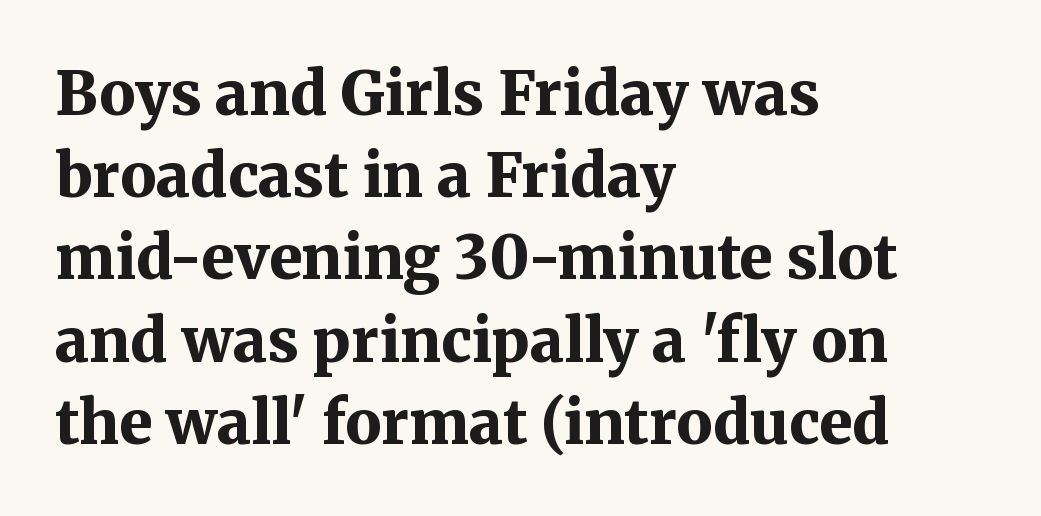
The image shows 60 px bold serif type, upright; set left-aligned, normal line spacing (1.37x), normal letter spacing, not underlined; medium stroke contrast and a medium x-height.
